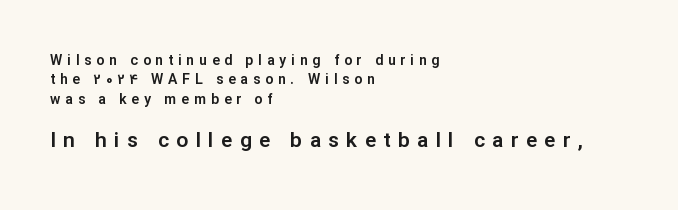
Ascenders rise straight up at ninety degrees. Decoration check: the copy has no underline. Does the leading feel generous? No, just average. This layout puts the modest block above and the oversized block below. One-word summary of the alignment: left. This rendering widens character spacing well past its baseline value.
